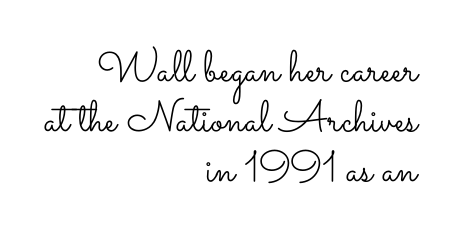
The image shows 44 px light, wide type; set right-aligned, tight line spacing (1.14x), normal letter spacing, not underlined; low stroke contrast and a small x-height.
